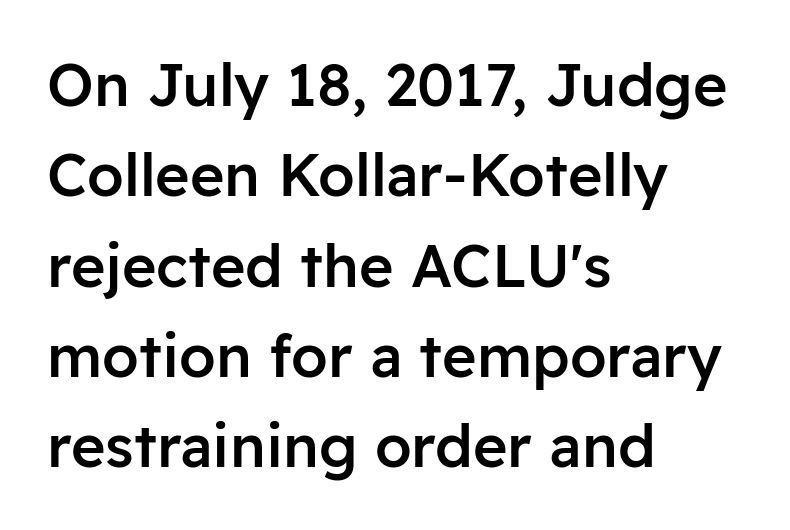
Q: Is the text bold? A: Semi-bold.
Q: Is the text italic (slanted)? A: No, it is upright.
Q: Is the typeface a serif or a sans-serif typeface? A: Sans-serif.
Q: Is the text underlined? A: No.
Q: How is the paragraph aligned? A: Left-aligned.
Q: Is the spacing between letters normal or unusually wide? A: Normal.
Q: Is the spacing between lines tight, normal or loose? A: Normal.
Q: Width (condensed, normal, or wide)? A: Normal.
Q: Stroke contrast? A: Low.
Q: x-height? A: Medium.
Q: Monospaced? A: No.
